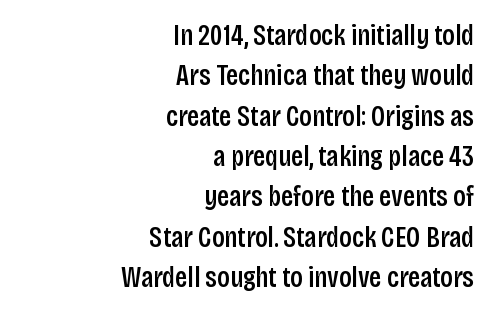
{"serif": "no", "italic": "no", "bold": "semi", "weight": "semibold", "width": "condensed", "stroke_contrast": "low", "x_height": "large", "monospaced": "no", "underline": "no", "align": "right", "line_spacing": "normal", "line_spacing_ratio": 1.39, "letter_spacing": "normal", "letter_spacing_em": 0.0, "glyph_px": 29}
